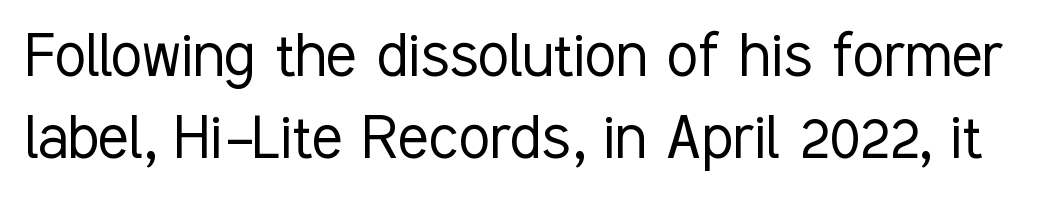
Q: Is the text bold? A: No.
Q: Is the text italic (slanted)? A: No, it is upright.
Q: Is the typeface a serif or a sans-serif typeface? A: Sans-serif.
Q: Is the text underlined? A: No.
Q: Is the spacing between letters normal or unusually wide? A: Normal.
Q: Is the spacing between lines tight, normal or loose? A: Tight.
Q: Width (condensed, normal, or wide)? A: Condensed.
Q: Stroke contrast? A: Low.
Q: x-height? A: Medium.
Q: Monospaced? A: No.
